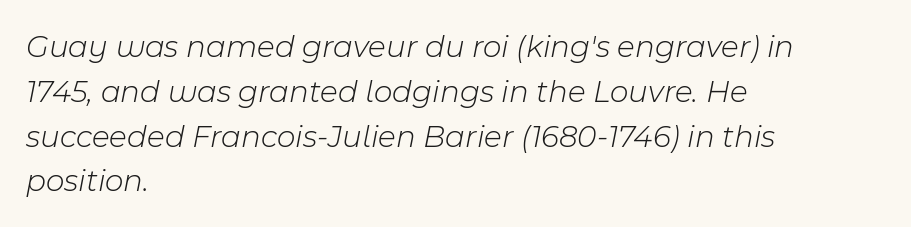
Q: Is the text bold? A: No.
Q: Is the text italic (slanted)? A: Yes, it leans right by about 11 degrees.
Q: Is the text underlined? A: No.
Q: How is the paragraph aligned? A: Left-aligned.
Q: Is the spacing between letters normal or unusually wide? A: Normal.
Q: Is the spacing between lines tight, normal or loose? A: Normal.
Q: Width (condensed, normal, or wide)? A: Normal.
Q: Stroke contrast? A: Low.
Q: x-height? A: Medium.
Q: Monospaced? A: No.
